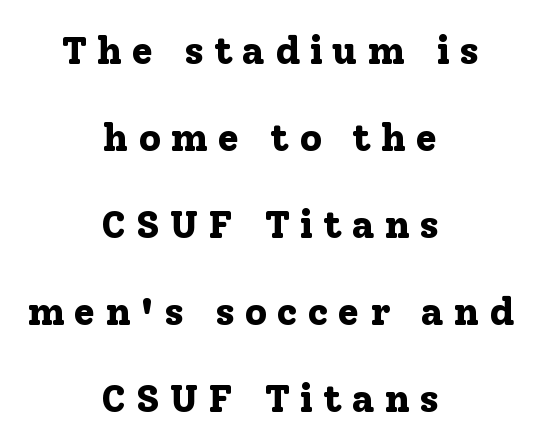
The image shows 39 px bold serif type, upright; set centered, loose line spacing (2.23x), unusually wide letter spacing (+0.25 em), not underlined; low stroke contrast and a medium x-height.
